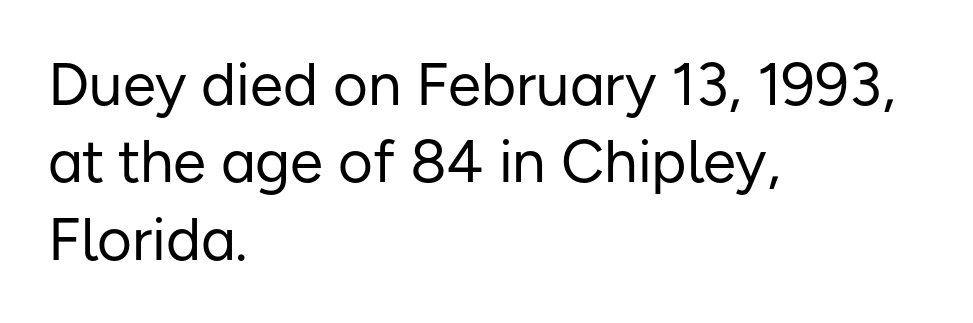
{"serif": "no", "italic": "no", "bold": "no", "weight": "regular", "width": "normal", "stroke_contrast": "low", "x_height": "medium", "monospaced": "no", "underline": "no", "align": "left", "line_spacing": "normal", "line_spacing_ratio": 1.29, "letter_spacing": "normal", "letter_spacing_em": 0.0, "glyph_px": 60}
